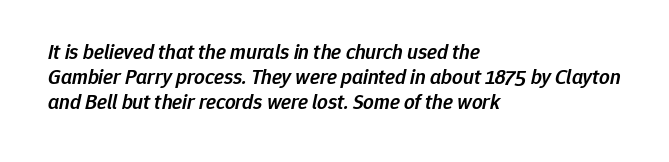
The typesetting leans somewhat heavy: a semibold. The string is rendered with underlining switched off. Which margin do the lines hug? The left one — the right edge is uneven. The specimen reads as italic at a glance. Tracking here is standard; glyphs follow each other at the usual distance.
